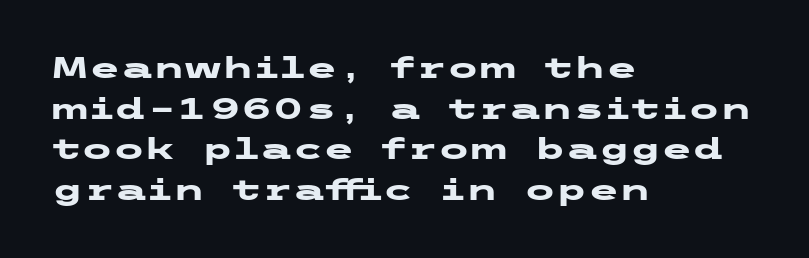
Q: Is the text bold? A: Yes.
Q: Is the text italic (slanted)? A: No, it is upright.
Q: Is the typeface a serif or a sans-serif typeface? A: Sans-serif.
Q: Is the text underlined? A: No.
Q: How is the paragraph aligned? A: Left-aligned.
Q: Is the spacing between letters normal or unusually wide? A: Normal.
Q: Is the spacing between lines tight, normal or loose? A: Normal.
Q: Width (condensed, normal, or wide)? A: Wide.
Q: Stroke contrast? A: Low.
Q: x-height? A: Medium.
